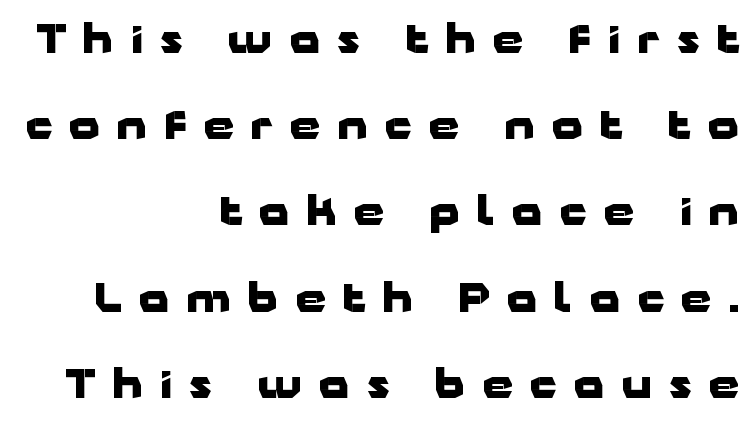
{"serif": "no", "italic": "no", "bold": "yes", "weight": "heavy", "width": "wide", "stroke_contrast": "low", "x_height": "medium", "monospaced": "no", "underline": "no", "align": "right", "line_spacing": "loose", "line_spacing_ratio": 2.21, "letter_spacing": "wide", "letter_spacing_em": 0.44, "glyph_px": 39}
